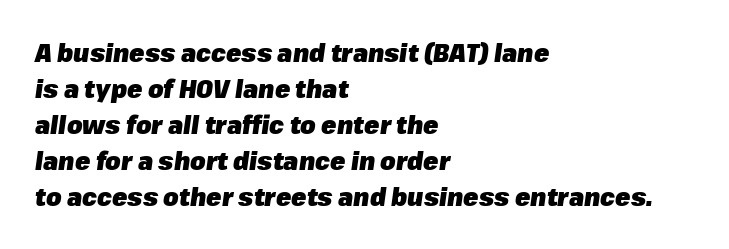
The compositor pushed each line to the left boundary. The passage shown is emphatically bold. The line texture is even and compact thanks to regular tracking. The vertical gap from one line to the next is medium. Slant detected: the letters are inclined.
